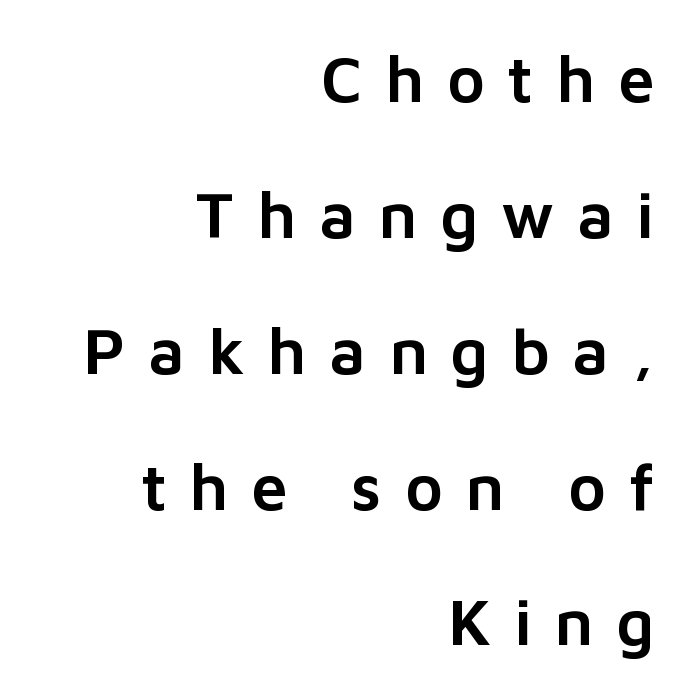
Q: Is the text italic (slanted)? A: No, it is upright.
Q: Is the typeface a serif or a sans-serif typeface? A: Sans-serif.
Q: Is the text underlined? A: No.
Q: How is the paragraph aligned? A: Right-aligned.
Q: Is the spacing between letters normal or unusually wide? A: Unusually wide.
Q: Is the spacing between lines tight, normal or loose? A: Loose.
Q: Width (condensed, normal, or wide)? A: Normal.
Q: Stroke contrast? A: Low.
Q: x-height? A: Medium.
Q: Monospaced? A: No.
